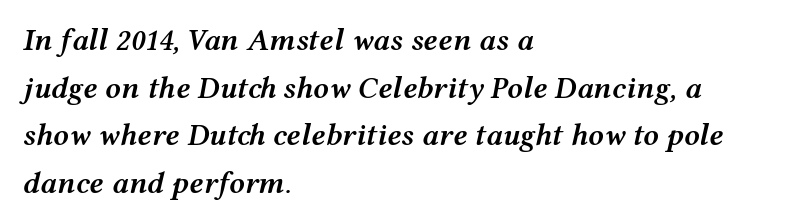
The image shows 31 px semibold, wide type, italic (leaning right); set left-aligned, normal line spacing (1.54x), normal letter spacing, not underlined; medium stroke contrast and a medium x-height.
